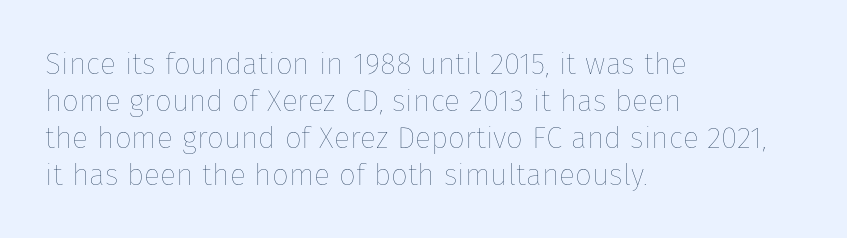
The image shows 30 px thin type, upright; set left-aligned, line spacing 1.23x, normal letter spacing, not underlined; low stroke contrast and a medium x-height.
